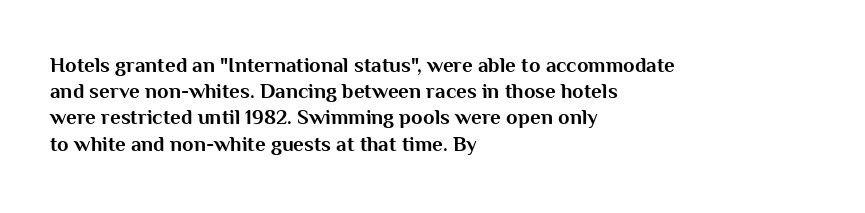
Does the weight exceed regular? Yes, all the way to bold. A typesetter would mark this as roman, not italic. The glyphs are unaccompanied by any horizontal stroke below them. Interline gaps are of average width in this sample. The horizontal fit of the characters is conventional and even.
